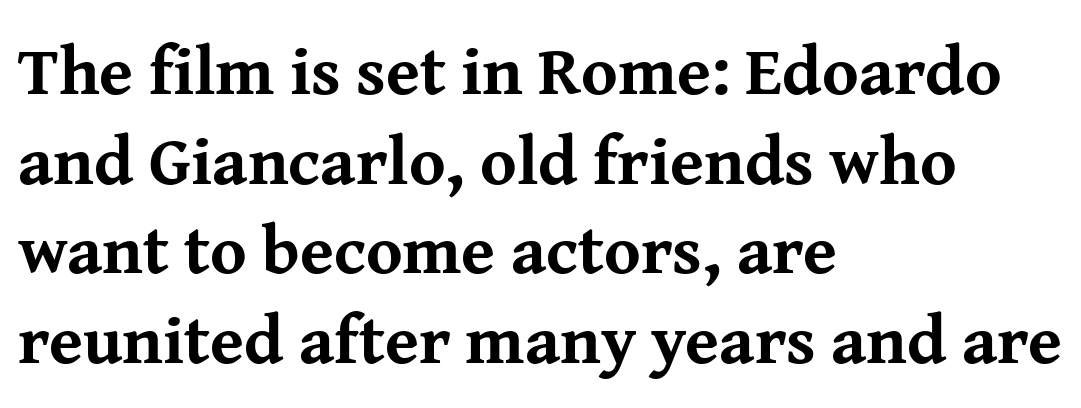
The image shows 69 px bold serif type, upright; set left-aligned, normal line spacing (1.3x), normal letter spacing, not underlined; medium stroke contrast and a medium x-height.
